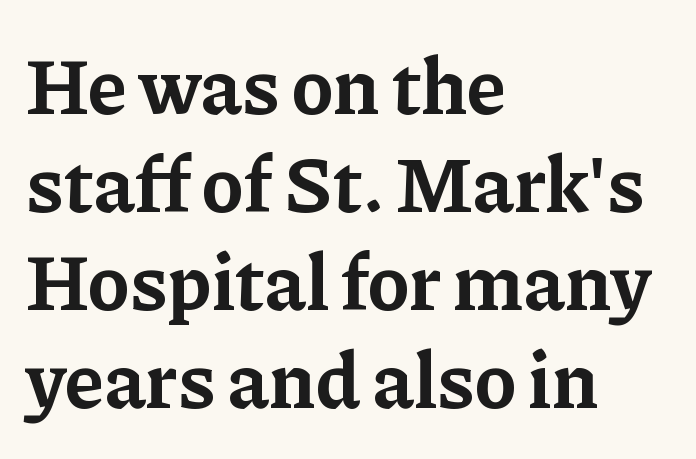
The image shows 79 px bold serif type, upright; set left-aligned, line spacing 1.24x, normal letter spacing, not underlined; low stroke contrast and a medium x-height.
